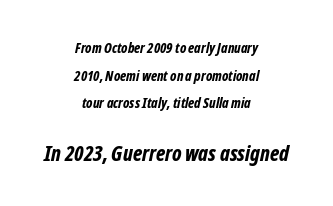
The image shows 21 px bold type, italic (leaning right); set centered, loose line spacing (1.98x), normal letter spacing, not underlined; the second (bottom) block is 1.5x larger.
